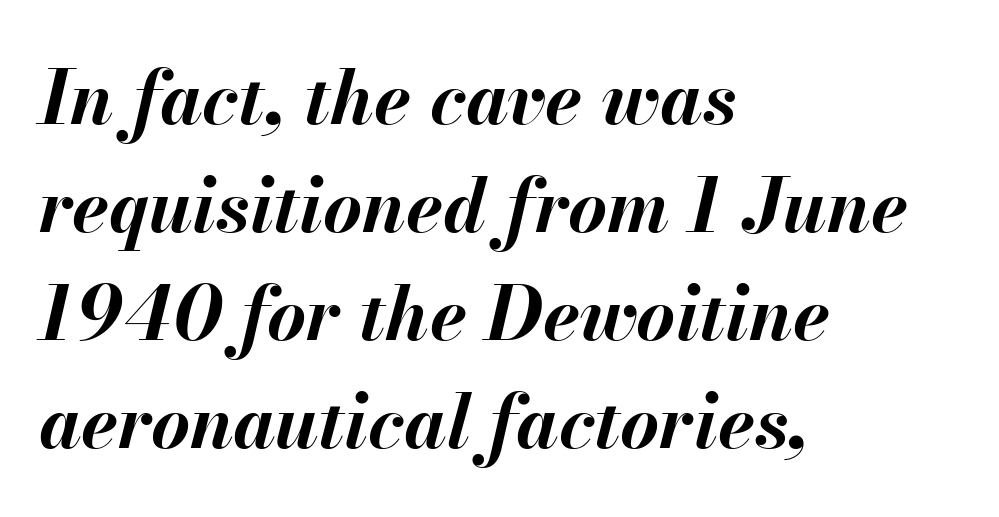
The image shows 75 px bold type, italic (leaning right); set left-aligned, normal line spacing (1.44x), normal letter spacing, not underlined; medium stroke contrast and a small x-height.
